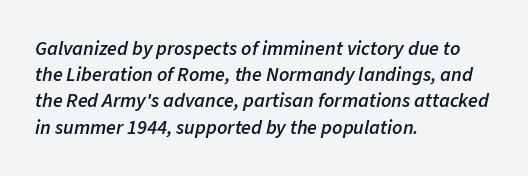
The image shows 20 px text type, italic (leaning right); set left-aligned, normal line spacing (1.31x), normal letter spacing, not underlined.
